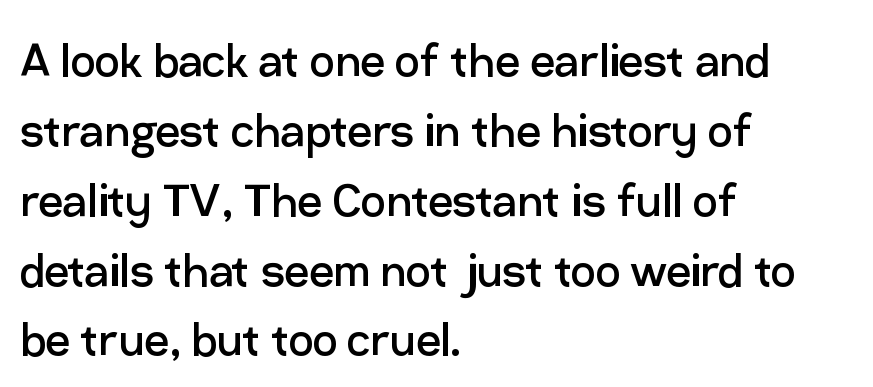
Q: Is the text bold? A: No.
Q: Is the text italic (slanted)? A: No, it is upright.
Q: Is the typeface a serif or a sans-serif typeface? A: Sans-serif.
Q: Is the text underlined? A: No.
Q: How is the paragraph aligned? A: Left-aligned.
Q: Is the spacing between letters normal or unusually wide? A: Normal.
Q: Is the spacing between lines tight, normal or loose? A: Normal.
Q: Width (condensed, normal, or wide)? A: Normal.
Q: Stroke contrast? A: Low.
Q: x-height? A: Medium.
Q: Monospaced? A: No.
